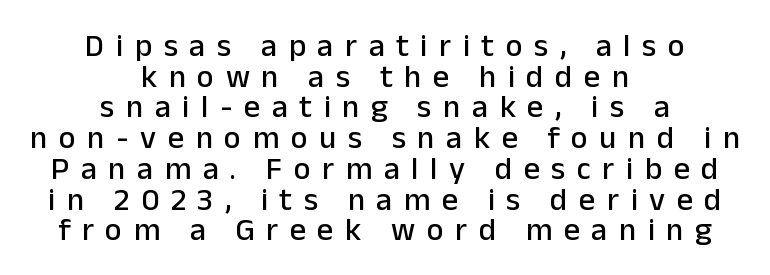
{"serif": "no", "italic": "no", "width": "normal", "stroke_contrast": "low", "x_height": "medium", "monospaced": "no", "underline": "no", "align": "center", "line_spacing": "tight", "line_spacing_ratio": 0.96, "letter_spacing": "wide", "letter_spacing_em": 0.36, "glyph_px": 32}
